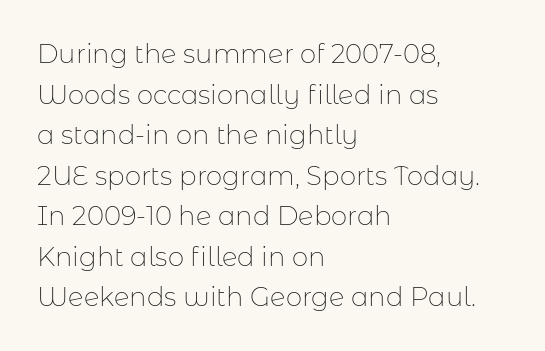
The image shows 26 px text type, upright; set left-aligned, normal line spacing (1.56x), normal letter spacing, not underlined.
